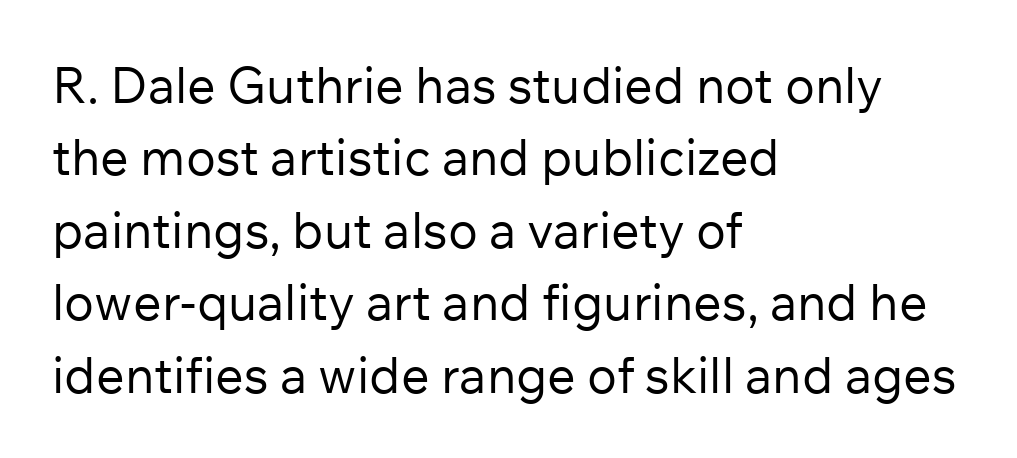
The image shows 50 px regular-weight sans-serif type, upright; set left-aligned, normal line spacing (1.45x), normal letter spacing, not underlined; low stroke contrast and a medium x-height.
